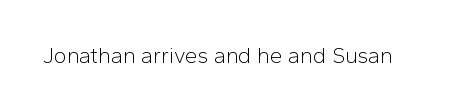
{"italic": "no", "bold": "no", "underline": "no", "letter_spacing": "normal", "letter_spacing_em": 0.0, "glyph_px": 22}
